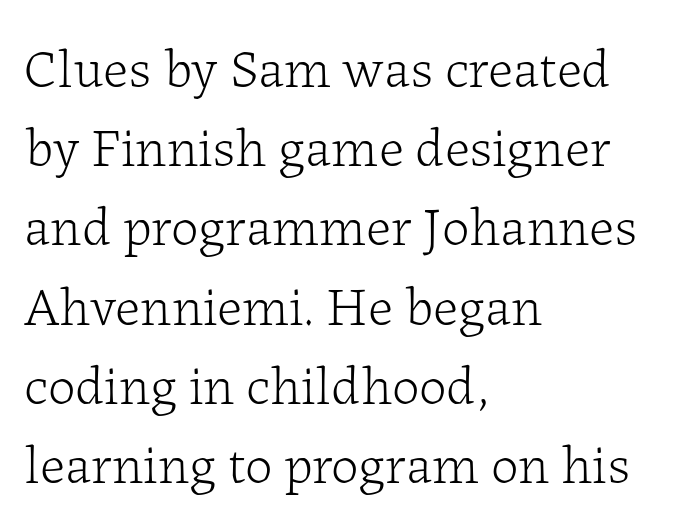
Q: Is the text bold? A: No.
Q: Is the text italic (slanted)? A: No, it is upright.
Q: Is the typeface a serif or a sans-serif typeface? A: Serif.
Q: Is the text underlined? A: No.
Q: How is the paragraph aligned? A: Left-aligned.
Q: Is the spacing between letters normal or unusually wide? A: Normal.
Q: Is the spacing between lines tight, normal or loose? A: Normal.
Q: Width (condensed, normal, or wide)? A: Normal.
Q: Stroke contrast? A: Low.
Q: x-height? A: Medium.
Q: Monospaced? A: No.
